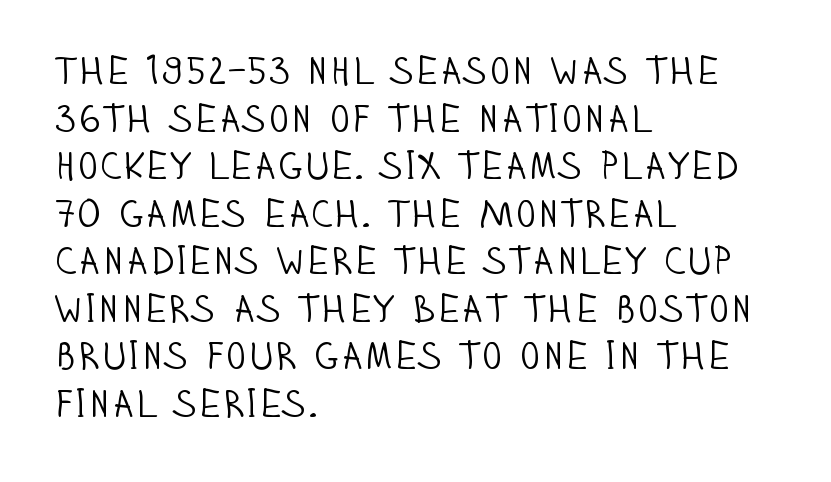
The image shows 39 px light, condensed sans-serif type, upright; set left-aligned, line spacing 1.22x, normal letter spacing, not underlined; low stroke contrast and a large x-height.
